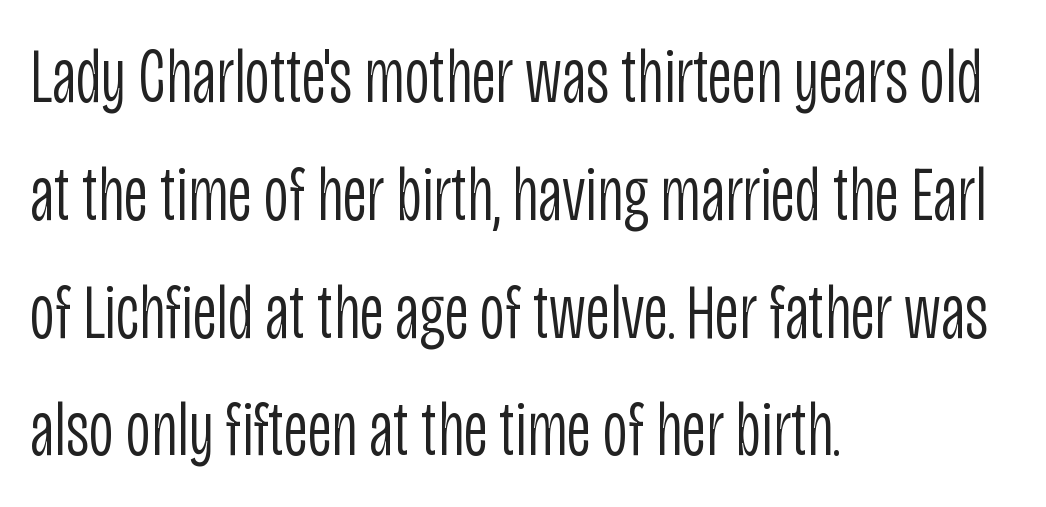
Q: Is the text bold? A: No.
Q: Is the text italic (slanted)? A: No, it is upright.
Q: Is the typeface a serif or a sans-serif typeface? A: Sans-serif.
Q: Is the text underlined? A: No.
Q: How is the paragraph aligned? A: Left-aligned.
Q: Is the spacing between letters normal or unusually wide? A: Normal.
Q: Is the spacing between lines tight, normal or loose? A: Normal.
Q: Width (condensed, normal, or wide)? A: Condensed.
Q: Stroke contrast? A: Low.
Q: x-height? A: Large.
Q: Monospaced? A: No.
